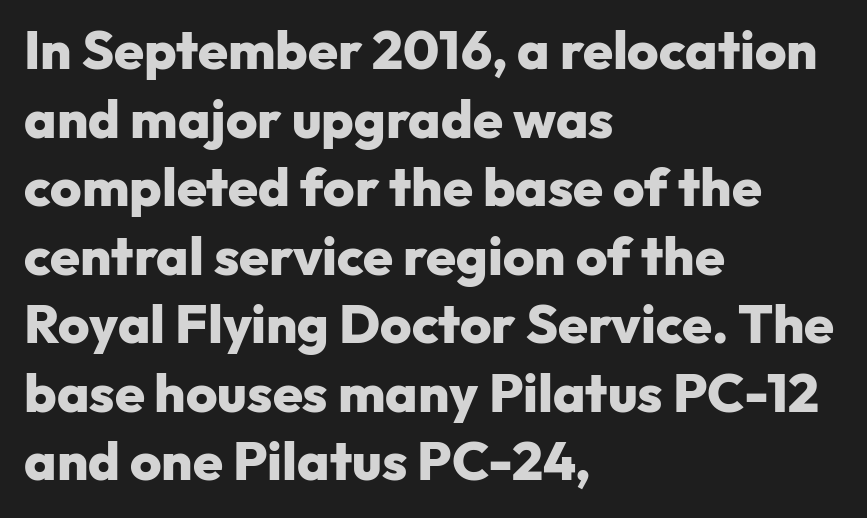
{"serif": "no", "italic": "no", "bold": "yes", "weight": "heavy", "width": "normal", "stroke_contrast": "low", "x_height": "medium", "monospaced": "no", "underline": "no", "align": "left", "line_spacing": "normal", "line_spacing_ratio": 1.27, "letter_spacing": "normal", "letter_spacing_em": 0.0, "glyph_px": 54}
